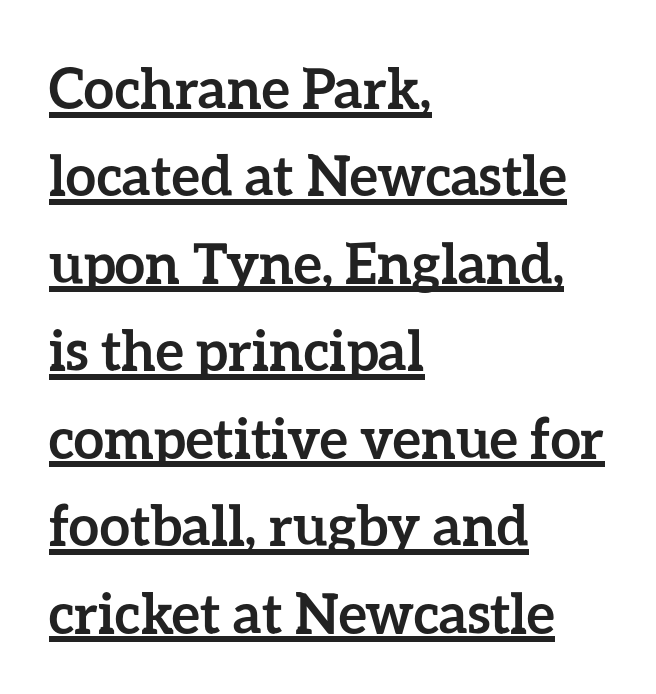
{"italic": "no", "bold": "yes", "weight": "semibold", "width": "normal", "stroke_contrast": "low", "x_height": "medium", "monospaced": "no", "underline": "yes", "align": "left", "line_spacing": "normal", "line_spacing_ratio": 1.59, "letter_spacing": "normal", "letter_spacing_em": 0.0, "glyph_px": 55}
